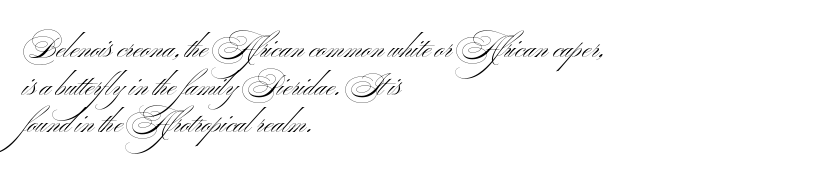
Tracking value appears to be zero — textbook default spacing. A light-to-regular cut is what we see here. A student would call this left alignment; a typographer would say flush left, rag right. If you measured baseline to baseline, you'd find a middling distance.
